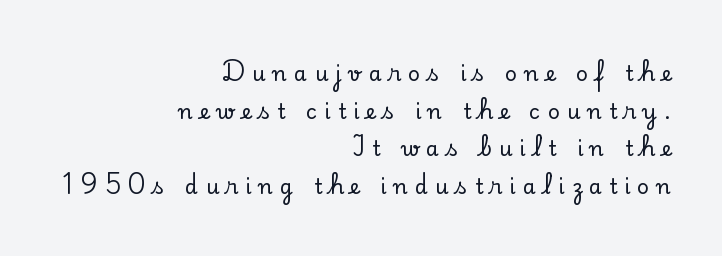
Q: Is the text italic (slanted)? A: No, it is upright.
Q: Is the text underlined? A: No.
Q: How is the paragraph aligned? A: Right-aligned.
Q: Is the spacing between letters normal or unusually wide? A: Unusually wide.
